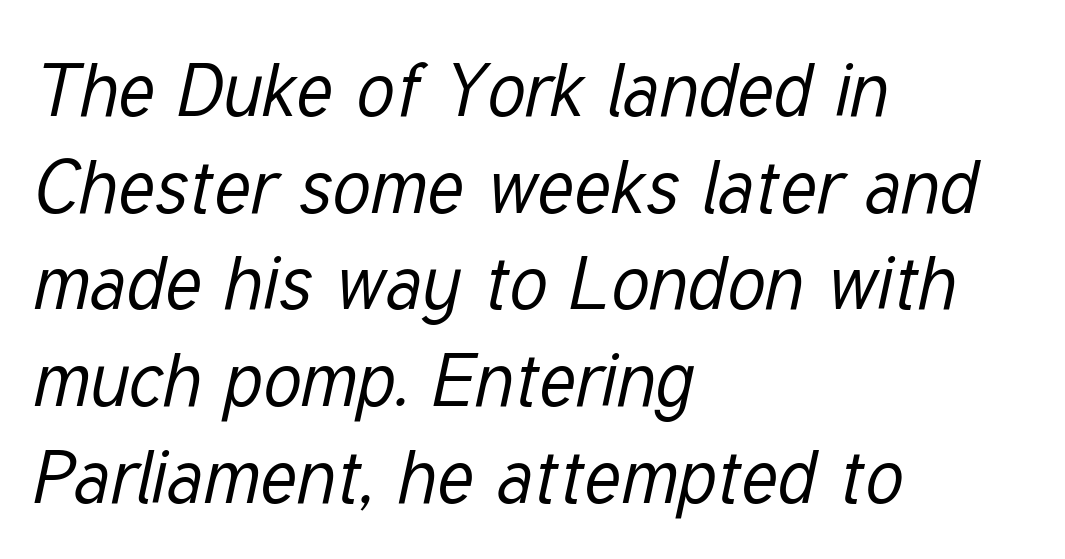
The image shows 75 px regular-weight, condensed type, italic (leaning right); set left-aligned, normal line spacing (1.29x), normal letter spacing, not underlined; low stroke contrast and a medium x-height.
